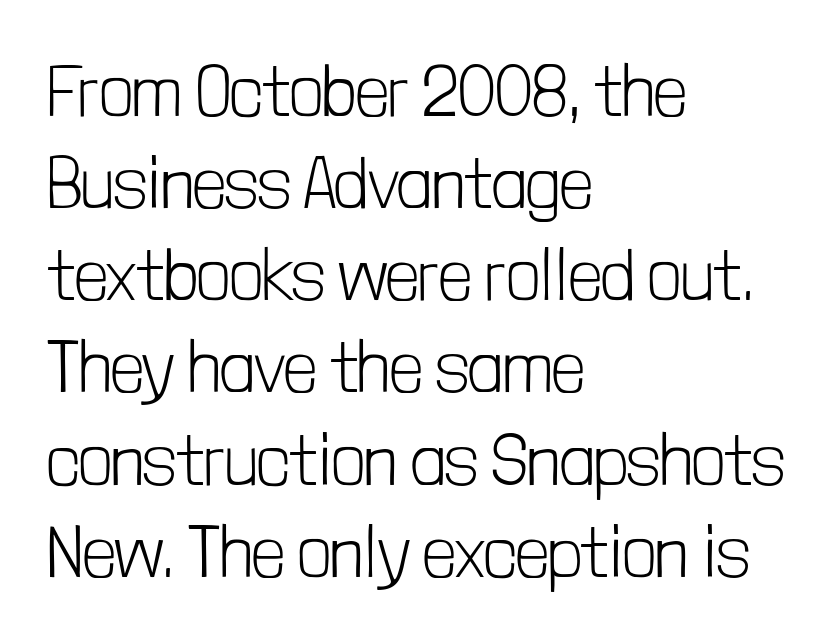
Character widths vary here, with narrow letters taking less room than wide ones. Stems here are at most as thick as an everyday book face. Anything drawn beneath the words? Only blank space. Does the lettering tilt? It doesn't — this is upright. The font family rendered here belongs to the sans-serif group.
